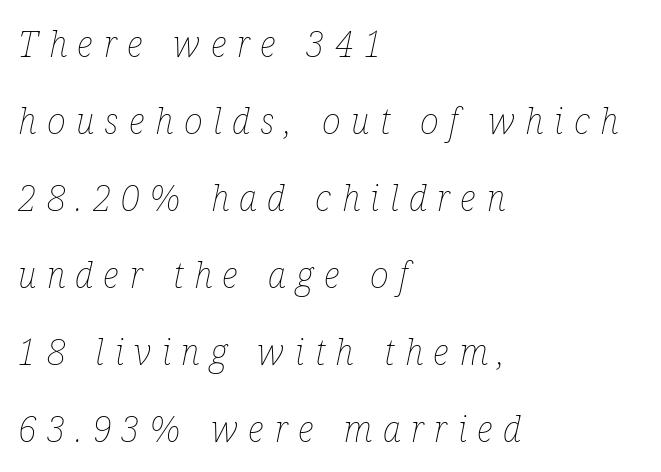
The image shows 36 px thin, condensed type, italic (leaning right); set left-aligned, loose line spacing (2.14x), unusually wide letter spacing (+0.29 em), not underlined; low stroke contrast and a medium x-height.
